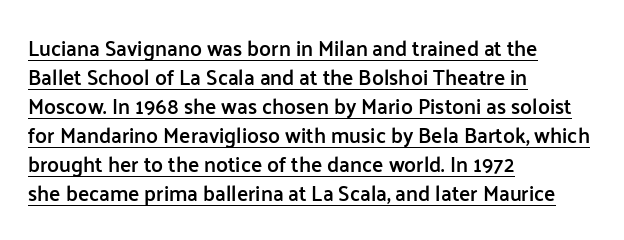
The image shows 21 px text type, upright; set left-aligned, normal line spacing (1.38x), normal letter spacing, underlined.
